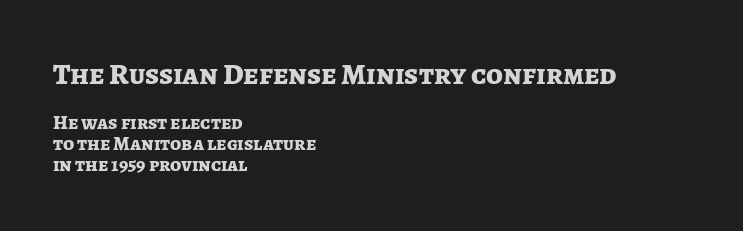
In terms of letterspacing, this is plain default setting. The letters carry no serifs — their stems end cleanly without finishing strokes. Compare the two chunks: the upper has the greater cap height. Weight: bold. Any mark beneath the type? The region is blank.
